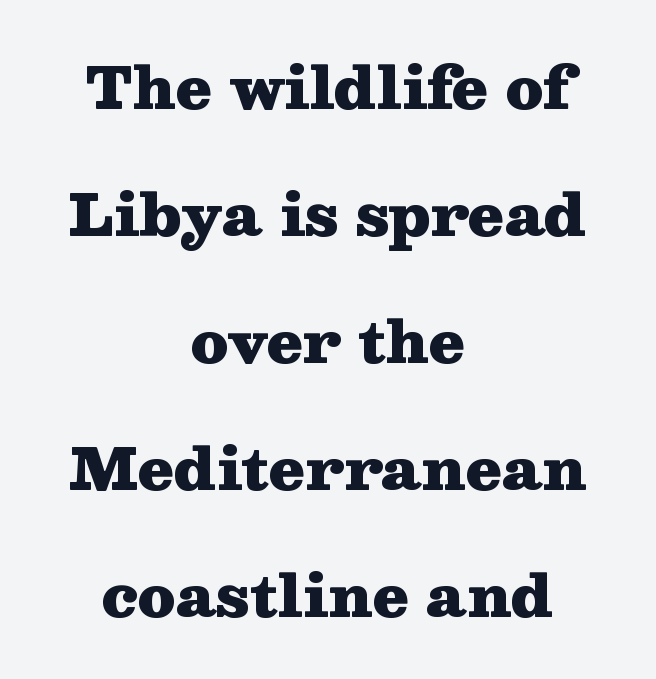
Q: Is the text bold? A: Yes.
Q: Is the text italic (slanted)? A: No, it is upright.
Q: Is the typeface a serif or a sans-serif typeface? A: Serif.
Q: Is the text underlined? A: No.
Q: How is the paragraph aligned? A: Centered.
Q: Is the spacing between letters normal or unusually wide? A: Normal.
Q: Is the spacing between lines tight, normal or loose? A: Loose.
Q: Width (condensed, normal, or wide)? A: Wide.
Q: Stroke contrast? A: Medium.
Q: x-height? A: Medium.
Q: Monospaced? A: No.
